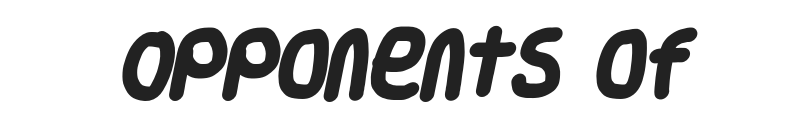
Q: Is the text bold? A: Yes.
Q: Is the typeface a serif or a sans-serif typeface? A: Sans-serif.
Q: Is the text underlined? A: No.
Q: Is the spacing between letters normal or unusually wide? A: Normal.
Q: Width (condensed, normal, or wide)? A: Condensed.
Q: Stroke contrast? A: Low.
Q: x-height? A: Large.
Q: Monospaced? A: No.
